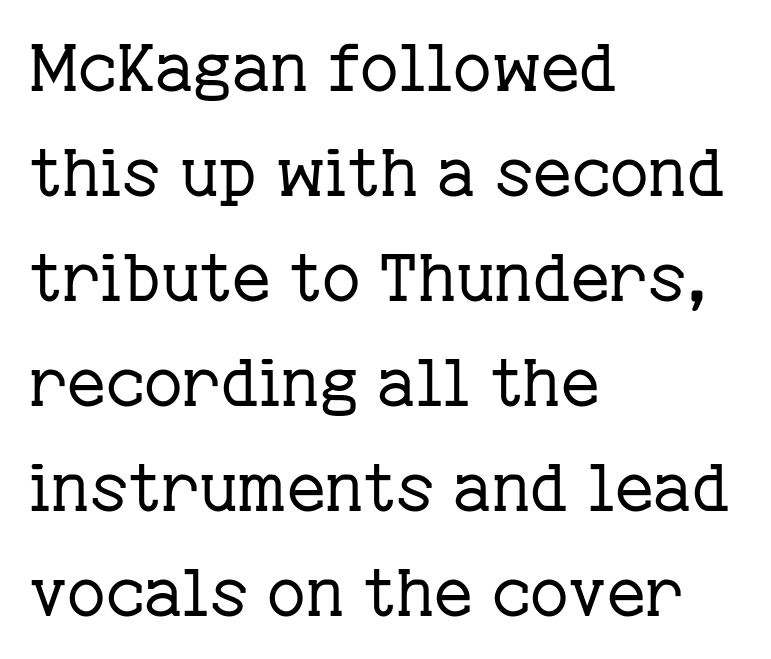
{"serif": "yes", "italic": "no", "bold": "no", "weight": "regular", "width": "normal", "stroke_contrast": "low", "x_height": "medium", "monospaced": "no", "underline": "no", "align": "left", "line_spacing": "normal", "line_spacing_ratio": 1.59, "letter_spacing": "normal", "letter_spacing_em": 0.0, "glyph_px": 66}
